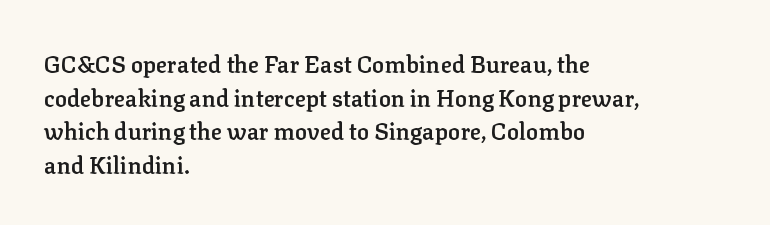
Is there any slant? The stems are plumb. Decoration check: the copy has no underline. Nothing unusual about the tracking: characters are spaced as the font intends. What weight is shown? A semibold, between regular and bold. The setting favours the left margin, as ordinary paragraphs usually do.
